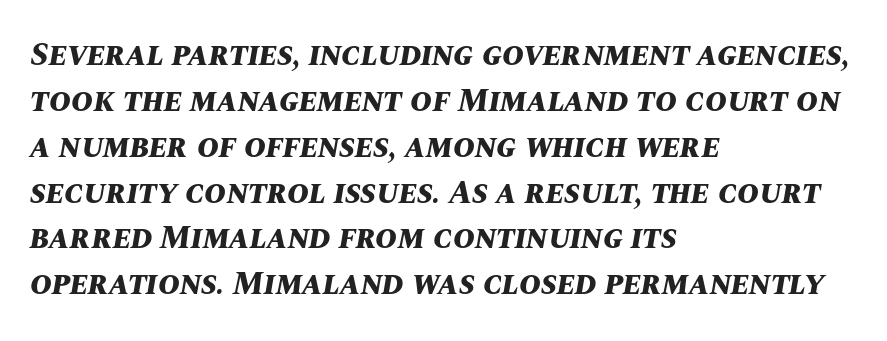
Weight: bold. The baseline area is clear. The letters are slanted; this is an italic face. Think of a printed novel: that variable character pitch is what you see here.
